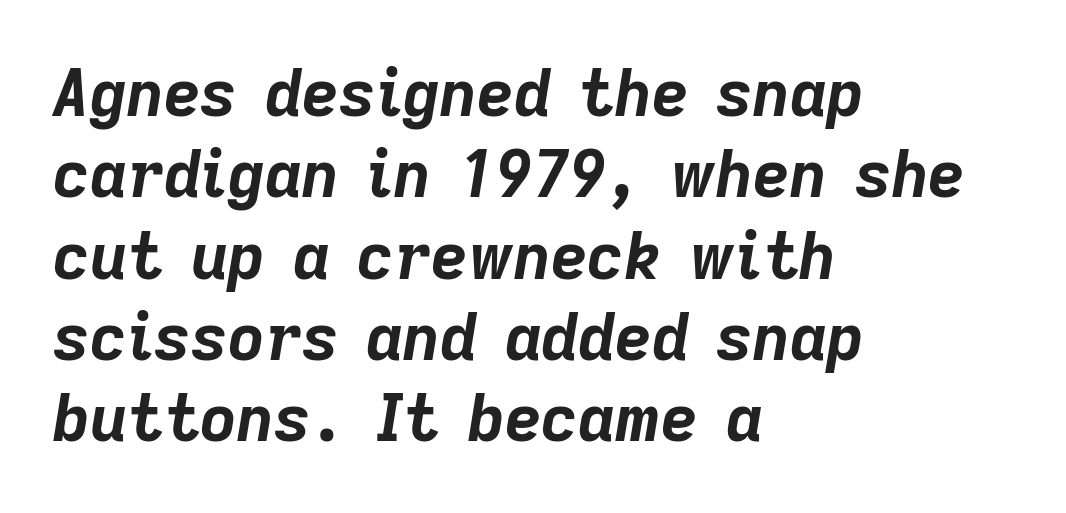
The image shows 64 px bold type, italic (leaning right); set left-aligned, normal line spacing (1.27x), normal letter spacing, not underlined; low stroke contrast and a medium x-height.
